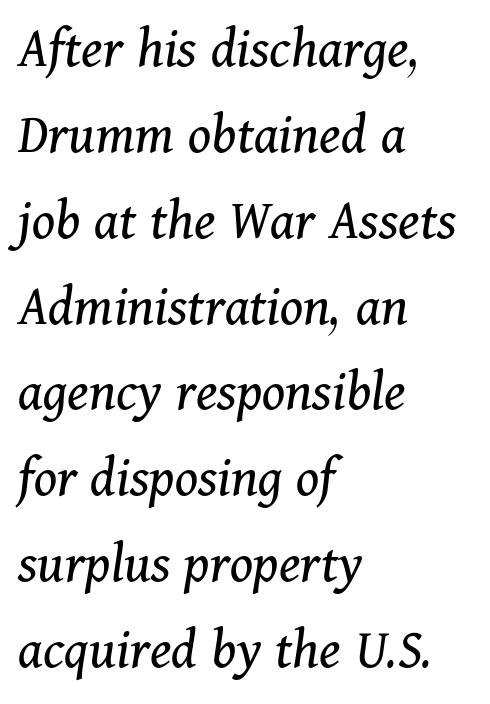
{"serif": "yes", "italic": "yes", "lean": "right", "slant_degrees": 11, "bold": "no", "weight": "regular", "width": "normal", "stroke_contrast": "medium", "x_height": "medium", "monospaced": "no", "underline": "no", "align": "left", "line_spacing": "normal", "line_spacing_ratio": 1.48, "letter_spacing": "normal", "letter_spacing_em": 0.0, "glyph_px": 58}
